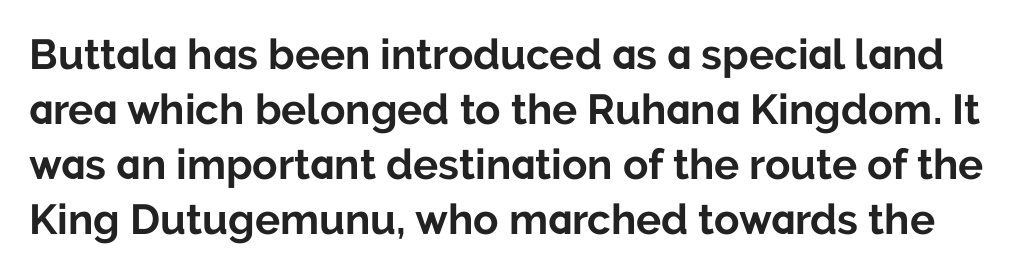
Q: Is the text bold? A: Yes.
Q: Is the text italic (slanted)? A: No, it is upright.
Q: Is the typeface a serif or a sans-serif typeface? A: Sans-serif.
Q: Is the text underlined? A: No.
Q: Is the spacing between letters normal or unusually wide? A: Normal.
Q: Is the spacing between lines tight, normal or loose? A: Normal.
Q: Width (condensed, normal, or wide)? A: Normal.
Q: Stroke contrast? A: Low.
Q: x-height? A: Medium.
Q: Monospaced? A: No.
